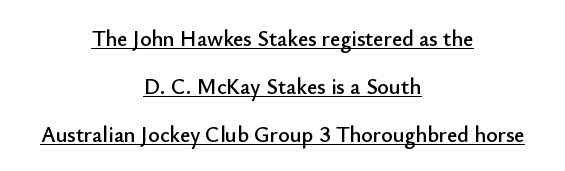
{"italic": "no", "underline": "yes", "align": "center", "line_spacing": "loose", "line_spacing_ratio": 2.18, "letter_spacing": "normal", "letter_spacing_em": 0.0, "glyph_px": 22}
